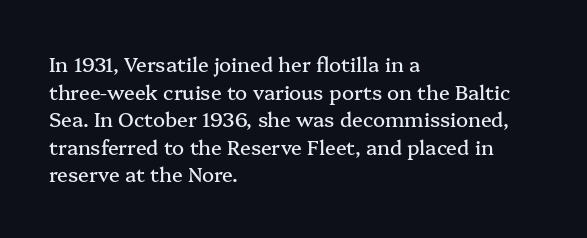
The block of text has a typical density, with ordinary space between rows. The letters stand straight up with perfectly vertical stems. Line starts are locked; line ends wander. Between one letter and the next there's only the usual sliver of space. Type without underlining.
